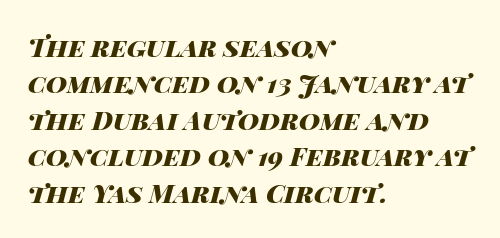
Quick note: underline off. Compared with a centered layout, this one pins lines to the left instead. A dark, heavy texture on the line: the type is bold. Whoever set this chose a conventional vertical rhythm. These lines keep a tight, regular rhythm from letter to letter.
